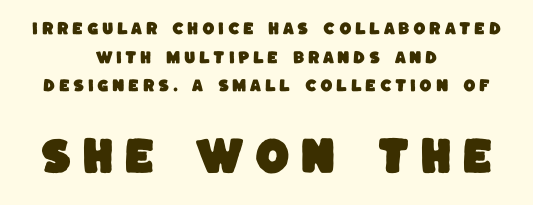
Unmarked baselines from the first word to the last. These lines are rendered in a variable-pitch font. Someone cranked the tracking dial way up on this one. Visually, the bottom section dominates because its glyphs are scaled up. This sample uses a sans-serif face.
